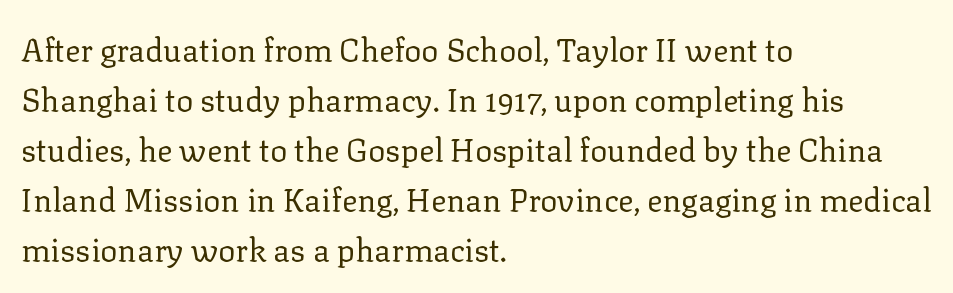
Q: Is the text bold? A: No.
Q: Is the text italic (slanted)? A: No, it is upright.
Q: Is the typeface a serif or a sans-serif typeface? A: Serif.
Q: Is the text underlined? A: No.
Q: How is the paragraph aligned? A: Left-aligned.
Q: Is the spacing between letters normal or unusually wide? A: Normal.
Q: Is the spacing between lines tight, normal or loose? A: Normal.
Q: Width (condensed, normal, or wide)? A: Normal.
Q: Stroke contrast? A: Low.
Q: x-height? A: Medium.
Q: Monospaced? A: No.
